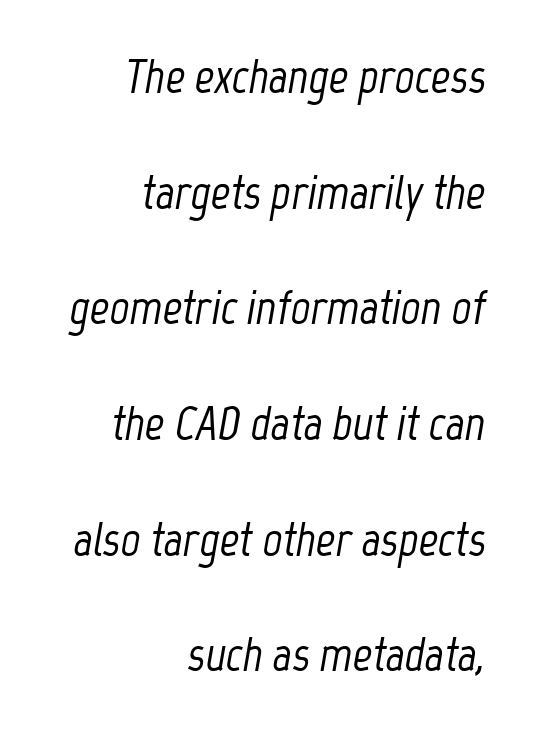
This sample trades compactness for vertical openness between lines. Spacing verdict: proportional, widths tailored to each character. Which margin do the lines hug? The right one — the left edge is uneven. The line texture is even and compact thanks to regular tracking.
